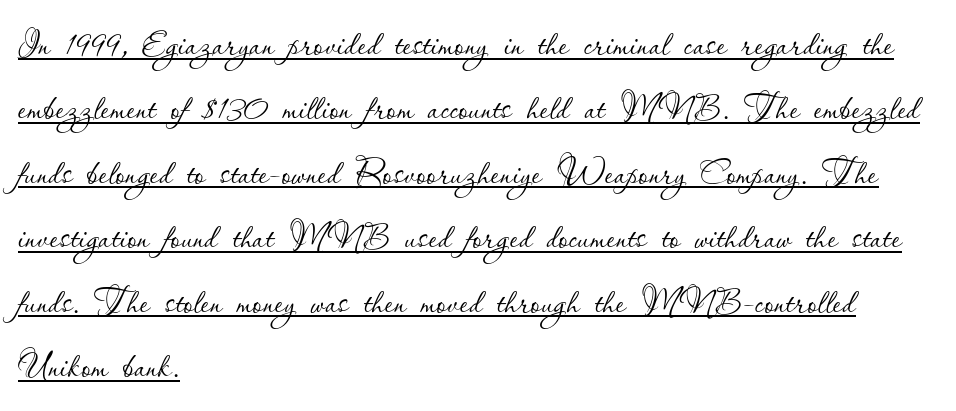
{"bold": "no", "weight": "thin", "width": "normal", "stroke_contrast": "low", "x_height": "small", "monospaced": "no", "underline": "yes", "align": "left", "line_spacing": "normal", "line_spacing_ratio": 1.37, "letter_spacing": "normal", "letter_spacing_em": 0.0, "glyph_px": 47}
